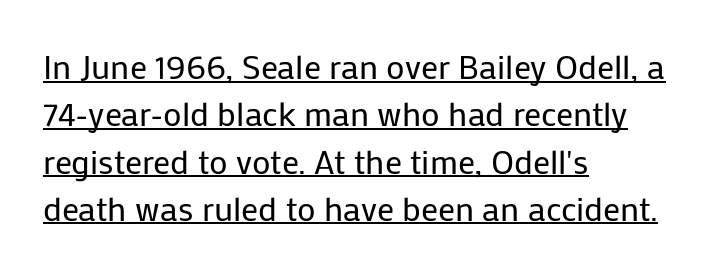
In designer terms, the underline attribute is active on this setting. Upright lettering throughout. The setting favours the left margin, as ordinary paragraphs usually do. Summary of weight: not heavy and not bold.
